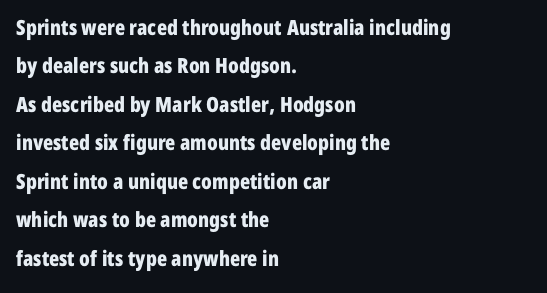
{"italic": "no", "bold": "yes", "underline": "no", "align": "left", "line_spacing_ratio": 1.83, "letter_spacing": "normal", "letter_spacing_em": 0.0, "glyph_px": 21}
